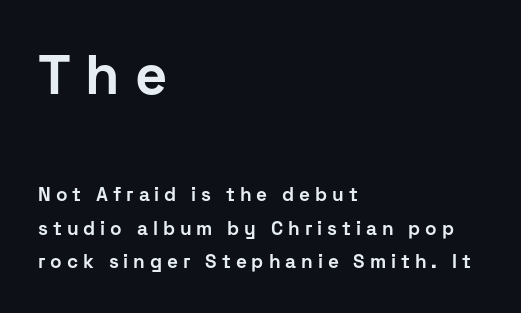
{"serif": "no", "italic": "no", "bold": "yes", "weight": "bold", "width": "normal", "stroke_contrast": "low", "x_height": "medium", "monospaced": "no", "underline": "no", "align": "left", "line_spacing_ratio": 1.77, "letter_spacing": "wide", "letter_spacing_em": 0.26, "larger_block": "first", "size_ratio": 2.95, "glyph_px": 56}
